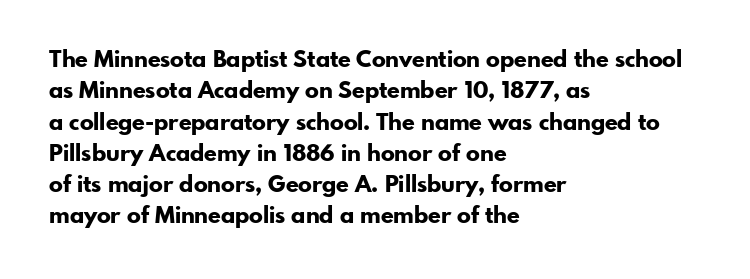
Q: Is the text bold? A: Yes.
Q: Is the text italic (slanted)? A: No, it is upright.
Q: Is the text underlined? A: No.
Q: How is the paragraph aligned? A: Left-aligned.
Q: Is the spacing between letters normal or unusually wide? A: Normal.
Q: Is the spacing between lines tight, normal or loose? A: Normal.
